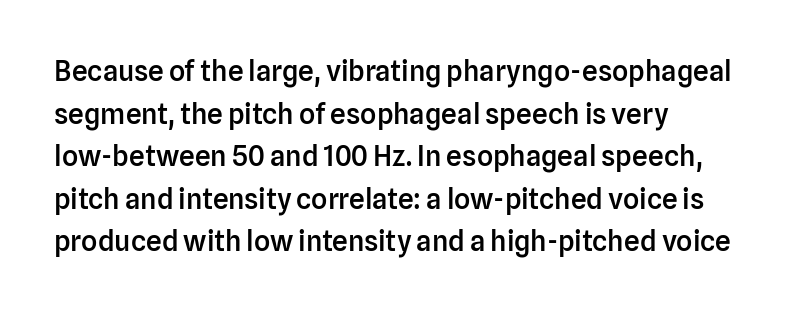
The image shows 28 px semibold sans-serif type, upright; set left-aligned, normal line spacing (1.52x), normal letter spacing, not underlined; low stroke contrast and a medium x-height.
